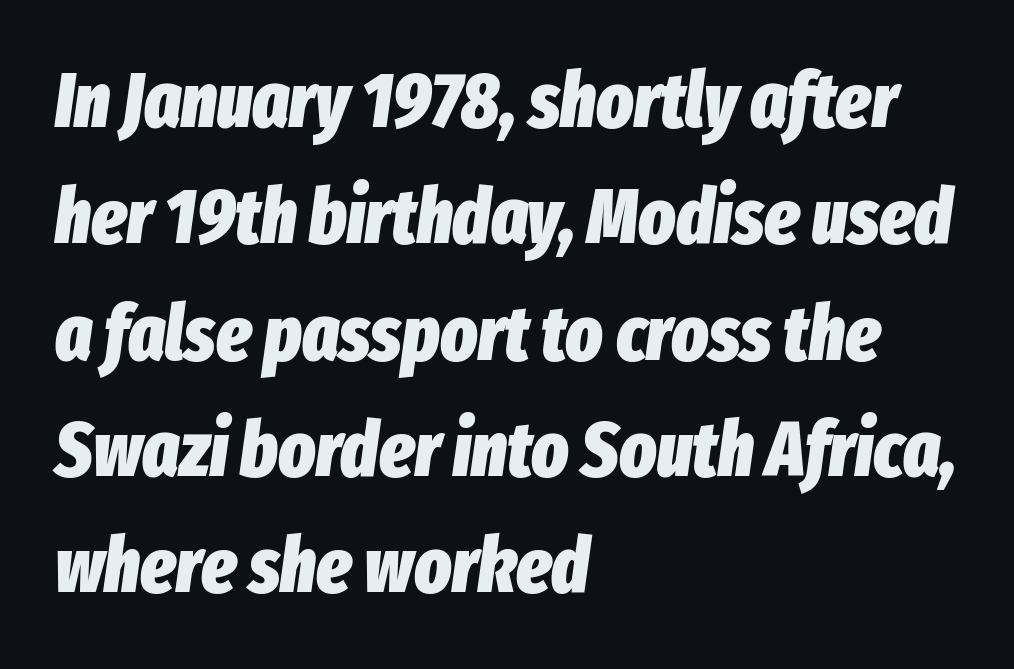
Q: Is the text bold? A: Yes.
Q: Is the text italic (slanted)? A: Yes, it leans right by about 8 degrees.
Q: Is the text underlined? A: No.
Q: How is the paragraph aligned? A: Left-aligned.
Q: Is the spacing between letters normal or unusually wide? A: Normal.
Q: Is the spacing between lines tight, normal or loose? A: Normal.
Q: Width (condensed, normal, or wide)? A: Condensed.
Q: Stroke contrast? A: Low.
Q: x-height? A: Medium.
Q: Monospaced? A: No.
